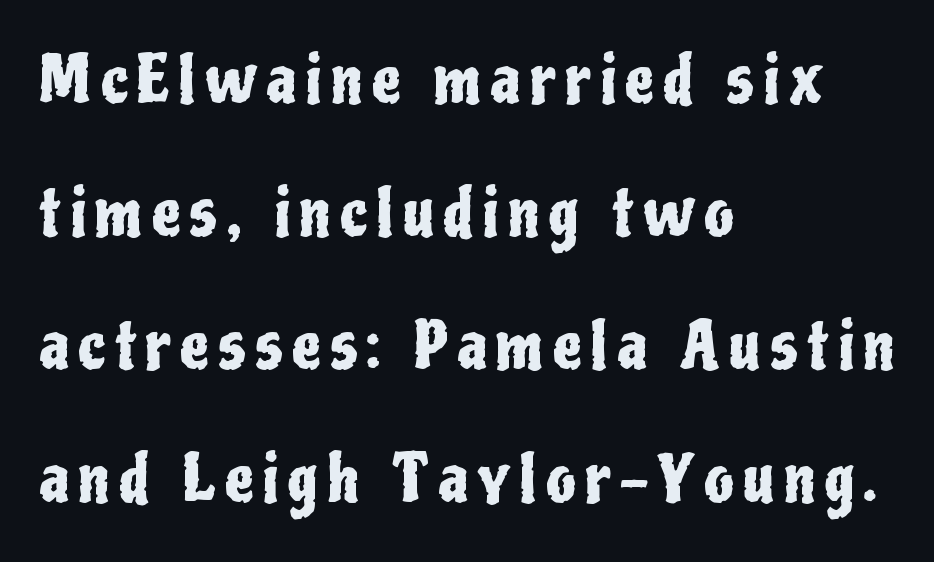
{"serif": "no", "italic": "no", "width": "condensed", "stroke_contrast": "low", "x_height": "medium", "monospaced": "no", "underline": "no", "align": "left", "line_spacing": "loose", "line_spacing_ratio": 2.08, "glyph_px": 64}
